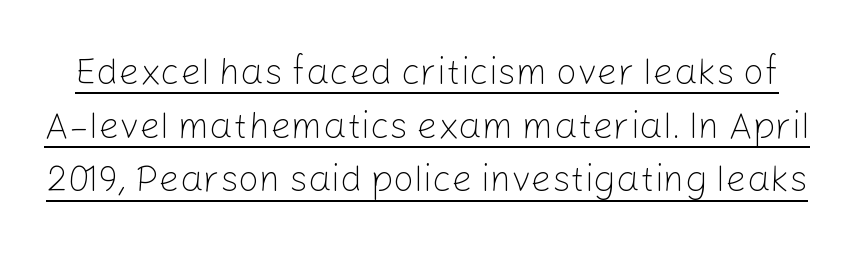
The image shows 37 px light sans-serif type, upright; set normal line spacing (1.45x), normal letter spacing, underlined; low stroke contrast and a medium x-height.
